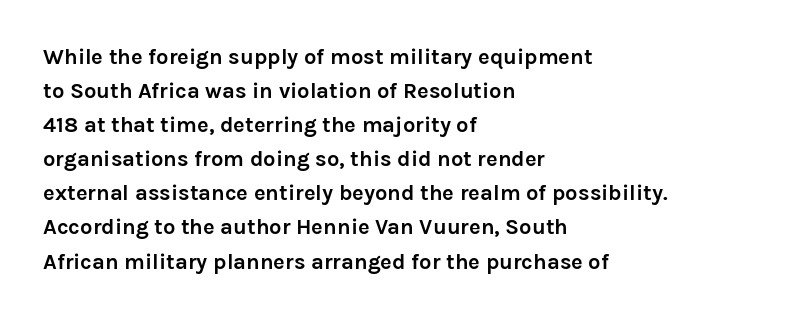
Q: Is the text bold? A: Yes.
Q: Is the text italic (slanted)? A: No, it is upright.
Q: Is the text underlined? A: No.
Q: How is the paragraph aligned? A: Left-aligned.
Q: Is the spacing between letters normal or unusually wide? A: Normal.
Q: Is the spacing between lines tight, normal or loose? A: Normal.
